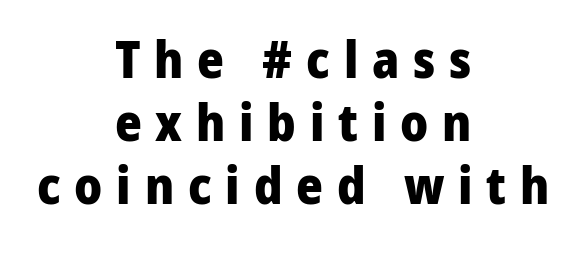
The lines in this sample share a center point and differ in where they start and stop. Just letters on the line, the space beneath them empty. The line texture is sparse and dotted thanks to wide tracking. Examine the stroke ends and you'll find no serifs. The face used here has the dense, thick strokes of a bold.
